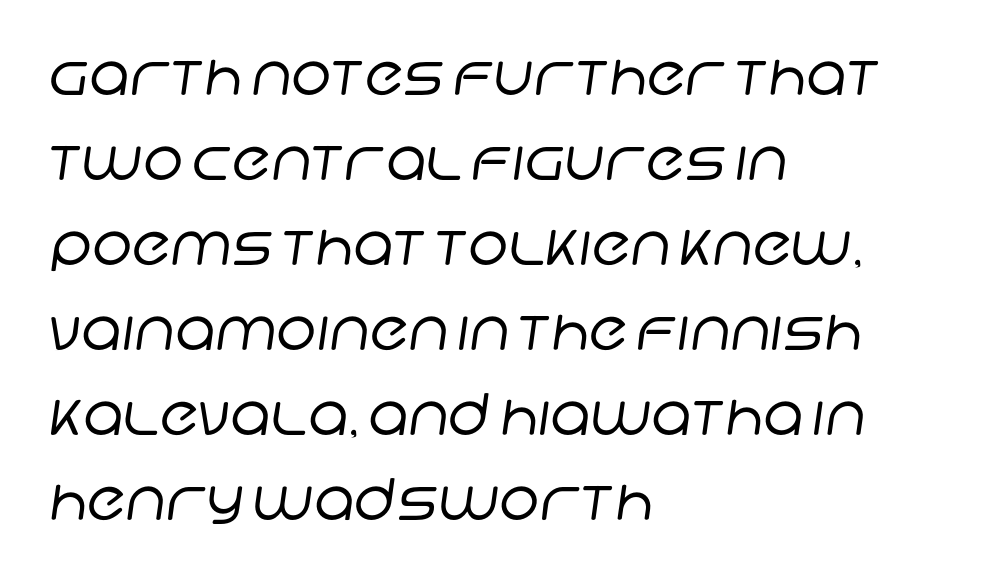
{"serif": "no", "bold": "no", "weight": "regular", "width": "normal", "stroke_contrast": "low", "x_height": "large", "monospaced": "no", "underline": "no", "align": "left", "line_spacing": "normal", "line_spacing_ratio": 1.49, "letter_spacing": "normal", "letter_spacing_em": 0.0, "glyph_px": 57}
